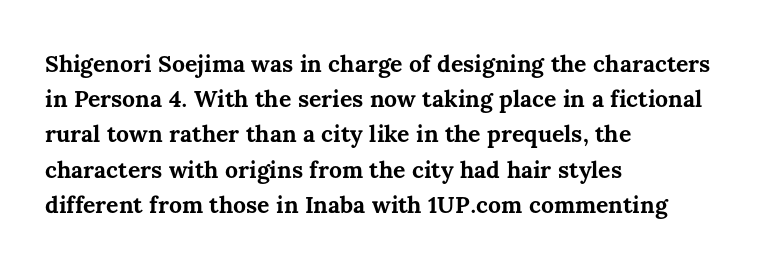
{"italic": "no", "bold": "yes", "underline": "no", "align": "left", "line_spacing": "normal", "line_spacing_ratio": 1.53, "letter_spacing": "normal", "letter_spacing_em": 0.0, "glyph_px": 23}
